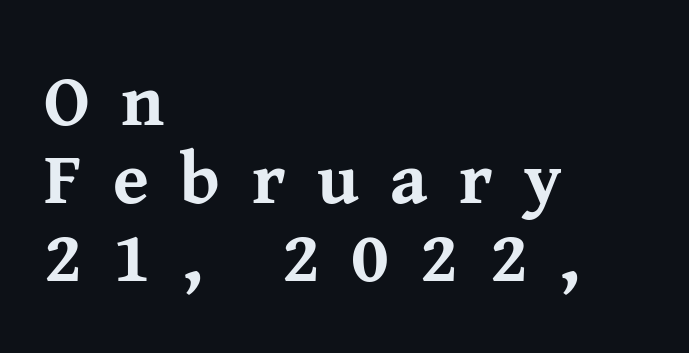
Notice how descenders almost collide with the ascenders below — that's tight leading. Proportional: the letters do not fall into vertical columns. Its strokes are broad and dark, the hallmark of bold type. It's the straight-up-and-down kind of type.
